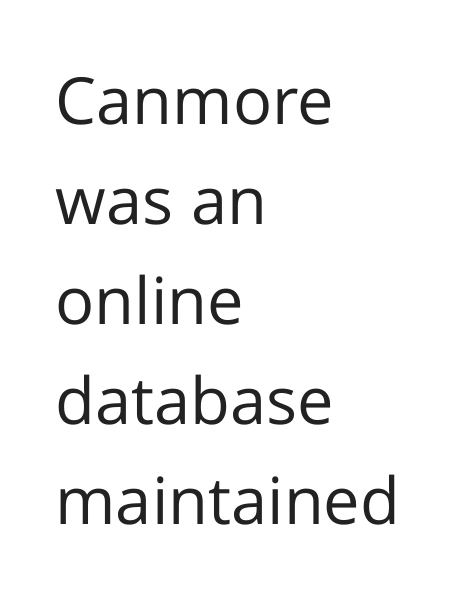
Q: Is the text bold? A: No.
Q: Is the text italic (slanted)? A: No, it is upright.
Q: Is the typeface a serif or a sans-serif typeface? A: Sans-serif.
Q: Is the text underlined? A: No.
Q: How is the paragraph aligned? A: Left-aligned.
Q: Is the spacing between letters normal or unusually wide? A: Normal.
Q: Is the spacing between lines tight, normal or loose? A: Normal.
Q: Width (condensed, normal, or wide)? A: Normal.
Q: Stroke contrast? A: Low.
Q: x-height? A: Medium.
Q: Monospaced? A: No.
